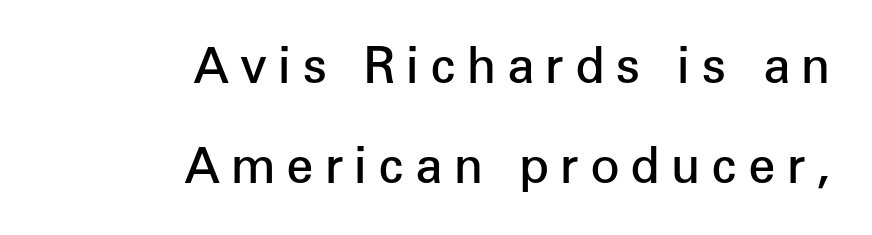
Q: Is the text bold? A: Semi-bold.
Q: Is the text italic (slanted)? A: No, it is upright.
Q: Is the typeface a serif or a sans-serif typeface? A: Sans-serif.
Q: Is the text underlined? A: No.
Q: How is the paragraph aligned? A: Right-aligned.
Q: Is the spacing between letters normal or unusually wide? A: Unusually wide.
Q: Is the spacing between lines tight, normal or loose? A: Loose.
Q: Width (condensed, normal, or wide)? A: Normal.
Q: Stroke contrast? A: Low.
Q: x-height? A: Medium.
Q: Monospaced? A: No.
